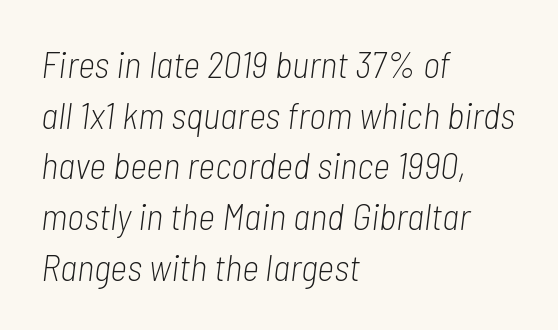
Line beginnings align vertically; line endings do not. The letters advance in unequal steps, a hallmark of proportional type. The strokes are not fattened; the text isn't bold. In terms of leading, this rendering sits right in the middle. Italic? Definitely — the glyphs are oblique. Inter-character spacing is left at the font's built-in metrics.
